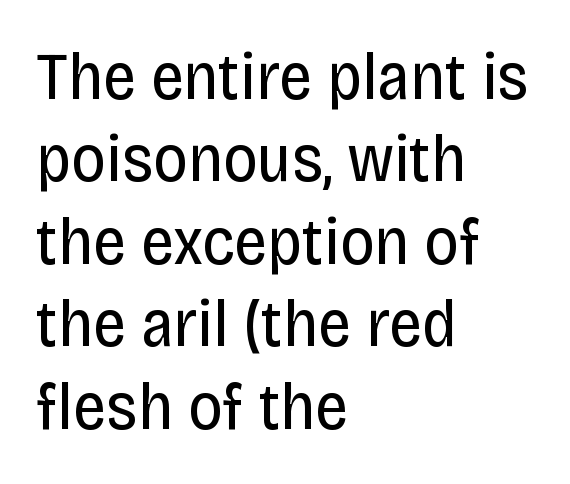
Q: Is the text bold? A: No.
Q: Is the text italic (slanted)? A: No, it is upright.
Q: Is the typeface a serif or a sans-serif typeface? A: Sans-serif.
Q: Is the text underlined? A: No.
Q: How is the paragraph aligned? A: Left-aligned.
Q: Is the spacing between letters normal or unusually wide? A: Normal.
Q: Width (condensed, normal, or wide)? A: Condensed.
Q: Stroke contrast? A: Low.
Q: x-height? A: Large.
Q: Monospaced? A: No.
